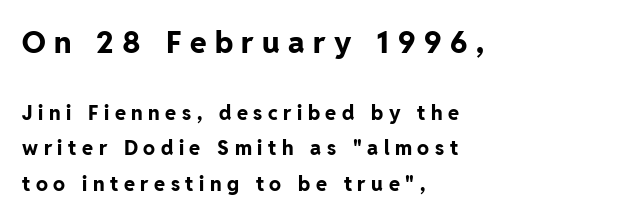
Q: Is the text bold? A: Yes.
Q: Is the text italic (slanted)? A: No, it is upright.
Q: Is the typeface a serif or a sans-serif typeface? A: Sans-serif.
Q: Is the text underlined? A: No.
Q: How is the paragraph aligned? A: Left-aligned.
Q: Is the spacing between letters normal or unusually wide? A: Unusually wide.
Q: Which block of text is set in a larger size, the first (top) or the second (bottom)? A: The first (top) one.
Q: Width (condensed, normal, or wide)? A: Normal.
Q: Stroke contrast? A: Low.
Q: x-height? A: Medium.
Q: Monospaced? A: No.
